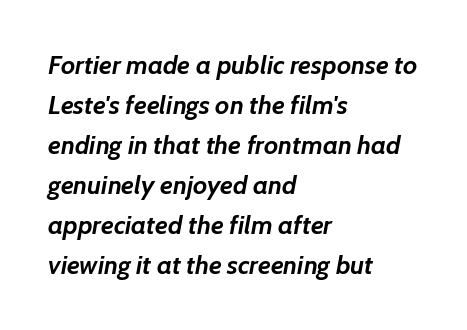
{"italic": "yes", "lean": "right", "slant_degrees": 7, "bold": "yes", "underline": "no", "align": "left", "line_spacing": "normal", "line_spacing_ratio": 1.54, "letter_spacing": "normal", "letter_spacing_em": 0.0, "glyph_px": 26}
